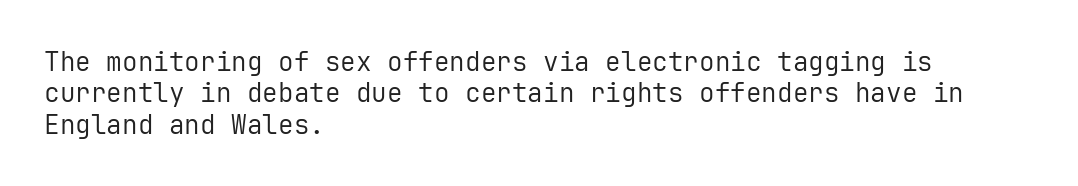
What stands out about the letter spacing? Nothing — it is the standard amount. The rendering anchors every line to the left-hand side. A light-to-regular cut is what we see here. Ordinary non-slanted type is in use.
